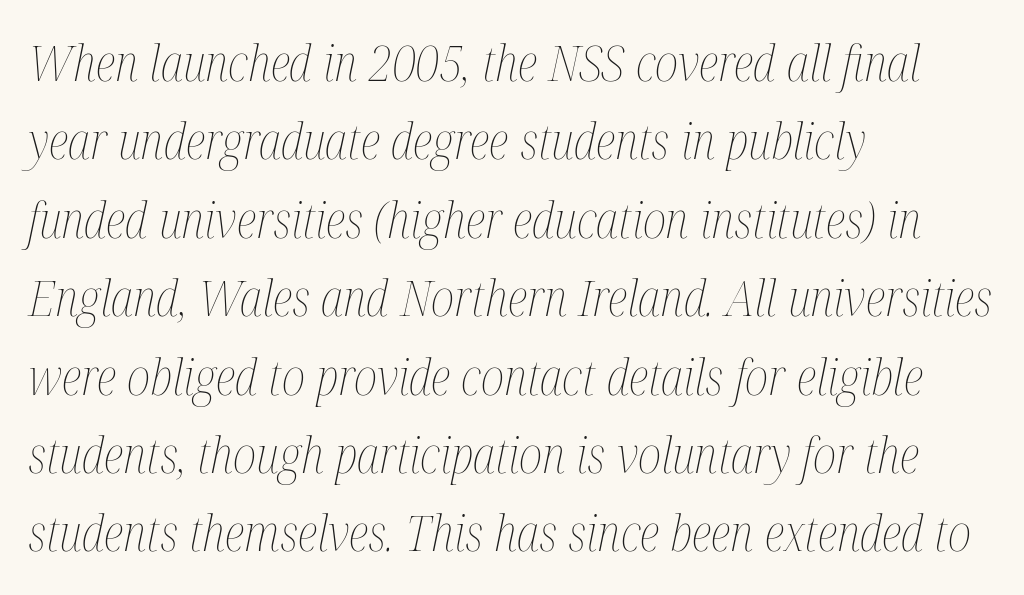
Q: Is the text bold? A: No.
Q: Is the text italic (slanted)? A: Yes, it leans right by about 12 degrees.
Q: Is the text underlined? A: No.
Q: How is the paragraph aligned? A: Left-aligned.
Q: Is the spacing between letters normal or unusually wide? A: Normal.
Q: Is the spacing between lines tight, normal or loose? A: Normal.
Q: Width (condensed, normal, or wide)? A: Condensed.
Q: Stroke contrast? A: Medium.
Q: x-height? A: Medium.
Q: Monospaced? A: No.
